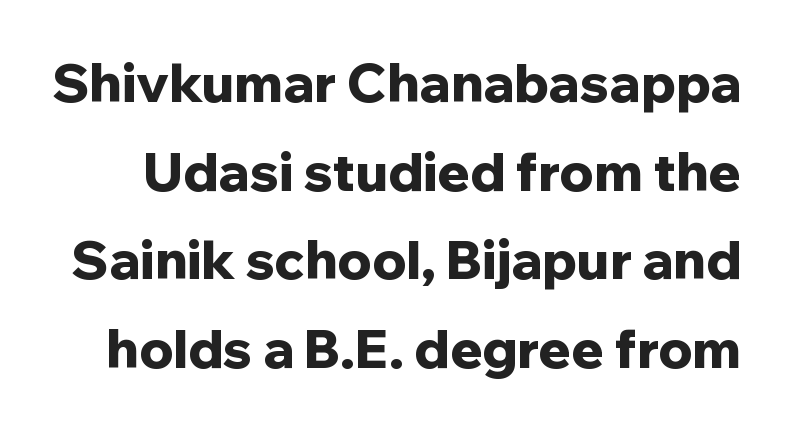
Q: Is the text bold? A: Yes.
Q: Is the text italic (slanted)? A: No, it is upright.
Q: Is the typeface a serif or a sans-serif typeface? A: Sans-serif.
Q: Is the text underlined? A: No.
Q: Is the spacing between letters normal or unusually wide? A: Normal.
Q: Is the spacing between lines tight, normal or loose? A: Normal.
Q: Width (condensed, normal, or wide)? A: Normal.
Q: Stroke contrast? A: Low.
Q: x-height? A: Medium.
Q: Monospaced? A: No.
